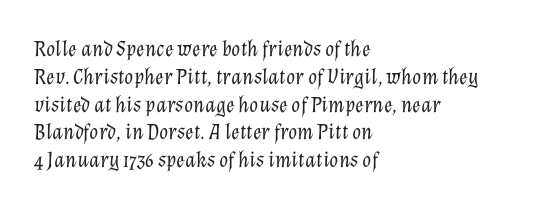
Q: Is the text bold? A: No.
Q: Is the text italic (slanted)? A: Yes, it leans right by about 12 degrees.
Q: Is the text underlined? A: No.
Q: How is the paragraph aligned? A: Left-aligned.
Q: Is the spacing between letters normal or unusually wide? A: Normal.
